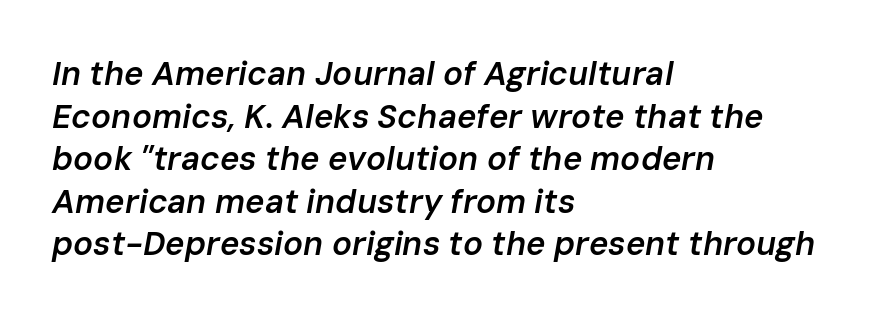
{"italic": "yes", "lean": "right", "slant_degrees": 10, "bold": "semi", "weight": "semibold", "width": "normal", "stroke_contrast": "low", "x_height": "medium", "monospaced": "no", "underline": "no", "align": "left", "line_spacing": "normal", "line_spacing_ratio": 1.29, "letter_spacing": "normal", "letter_spacing_em": 0.0, "glyph_px": 33}
